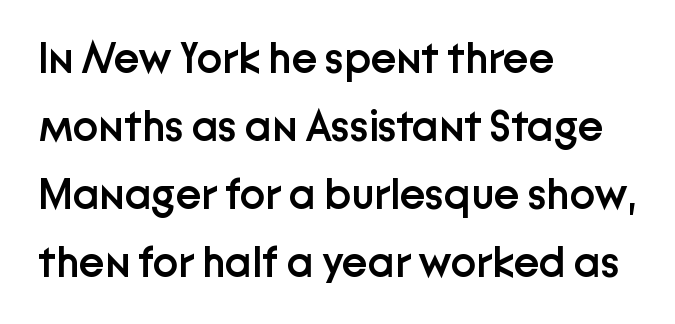
The image shows 43 px semibold sans-serif type, upright; set left-aligned, normal line spacing (1.58x), normal letter spacing, not underlined; low stroke contrast and a medium x-height.
